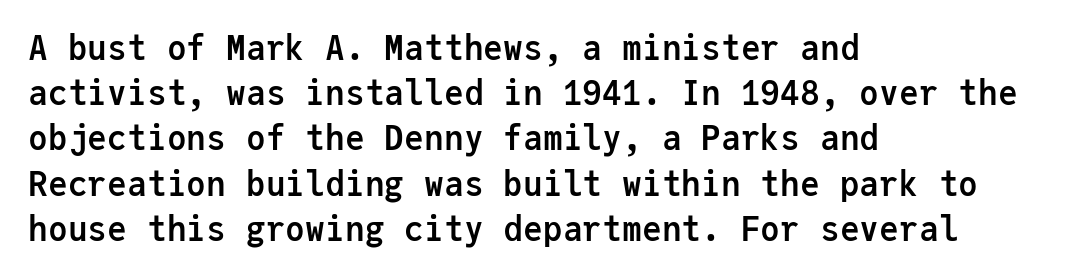
Q: Is the text bold? A: Yes.
Q: Is the text italic (slanted)? A: No, it is upright.
Q: Is the typeface a serif or a sans-serif typeface? A: Sans-serif.
Q: Is the text underlined? A: No.
Q: How is the paragraph aligned? A: Left-aligned.
Q: Is the spacing between letters normal or unusually wide? A: Normal.
Q: Is the spacing between lines tight, normal or loose? A: Normal.
Q: Width (condensed, normal, or wide)? A: Normal.
Q: Stroke contrast? A: Low.
Q: x-height? A: Medium.
Q: Monospaced? A: Yes.
